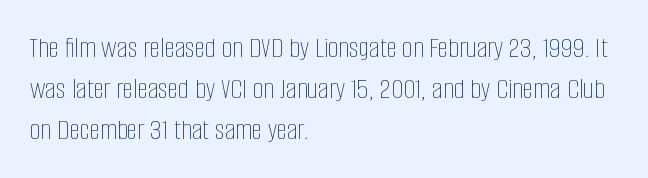
{"italic": "no", "bold": "no", "weight": "thin", "width": "condensed", "stroke_contrast": "low", "x_height": "large", "monospaced": "no", "underline": "no", "align": "left", "line_spacing": "normal", "line_spacing_ratio": 1.36, "letter_spacing": "normal", "letter_spacing_em": 0.0, "glyph_px": 30}
